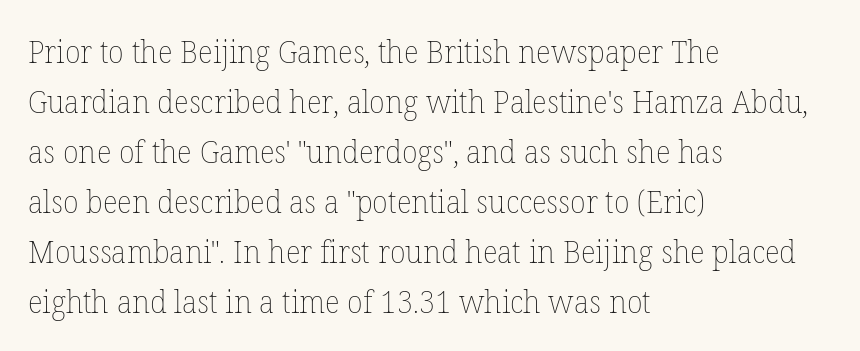
Q: Is the text bold? A: No.
Q: Is the text italic (slanted)? A: No, it is upright.
Q: Is the text underlined? A: No.
Q: How is the paragraph aligned? A: Left-aligned.
Q: Is the spacing between letters normal or unusually wide? A: Normal.
Q: Is the spacing between lines tight, normal or loose? A: Normal.
Q: Width (condensed, normal, or wide)? A: Normal.
Q: Stroke contrast? A: Low.
Q: x-height? A: Medium.
Q: Monospaced? A: No.
